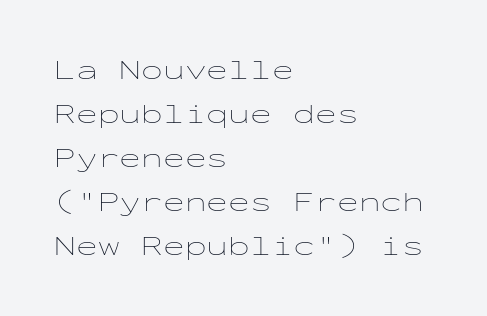
Q: Is the text bold? A: No.
Q: Is the text italic (slanted)? A: No, it is upright.
Q: Is the text underlined? A: No.
Q: How is the paragraph aligned? A: Left-aligned.
Q: Is the spacing between letters normal or unusually wide? A: Normal.
Q: Is the spacing between lines tight, normal or loose? A: Normal.
Q: Width (condensed, normal, or wide)? A: Wide.
Q: Stroke contrast? A: Low.
Q: x-height? A: Medium.
Q: Monospaced? A: Yes.
